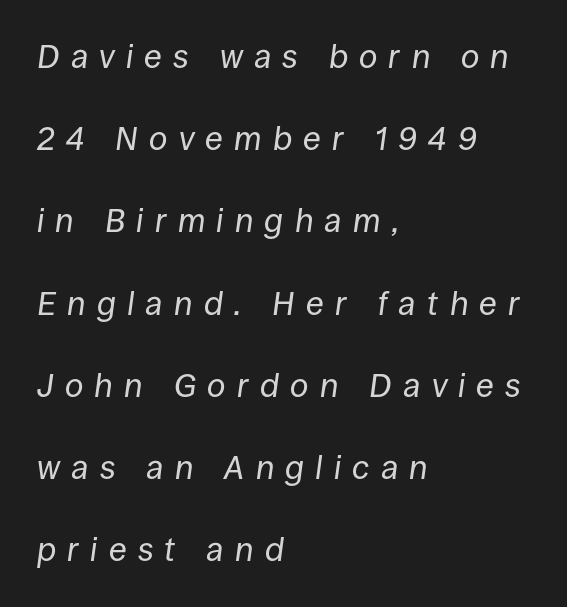
The image shows 33 px regular-weight type, italic (leaning right); set left-aligned, loose line spacing (2.49x), unusually wide letter spacing (+0.34 em), not underlined; low stroke contrast and a large x-height.
